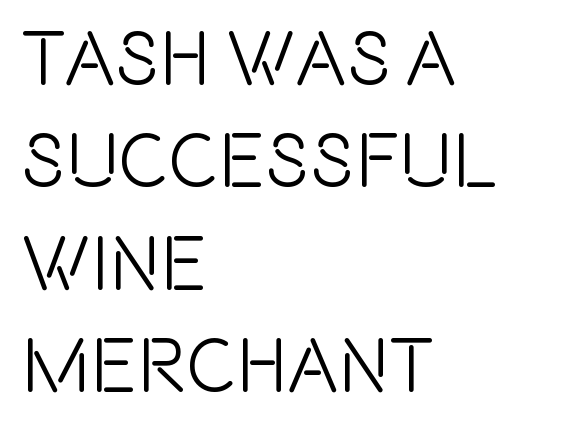
Q: Is the text italic (slanted)? A: No, it is upright.
Q: Is the typeface a serif or a sans-serif typeface? A: Sans-serif.
Q: Is the text underlined? A: No.
Q: How is the paragraph aligned? A: Left-aligned.
Q: Is the spacing between letters normal or unusually wide? A: Normal.
Q: Is the spacing between lines tight, normal or loose? A: Normal.
Q: Width (condensed, normal, or wide)? A: Condensed.
Q: x-height? A: Large.
Q: Monospaced? A: No.
